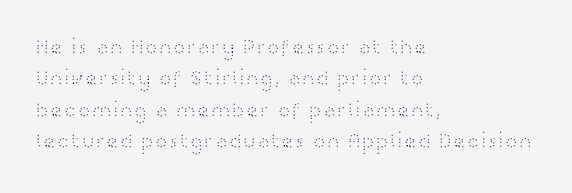
The image shows 21 px text type, upright; set left-aligned, normal line spacing (1.5x), normal letter spacing, not underlined.
